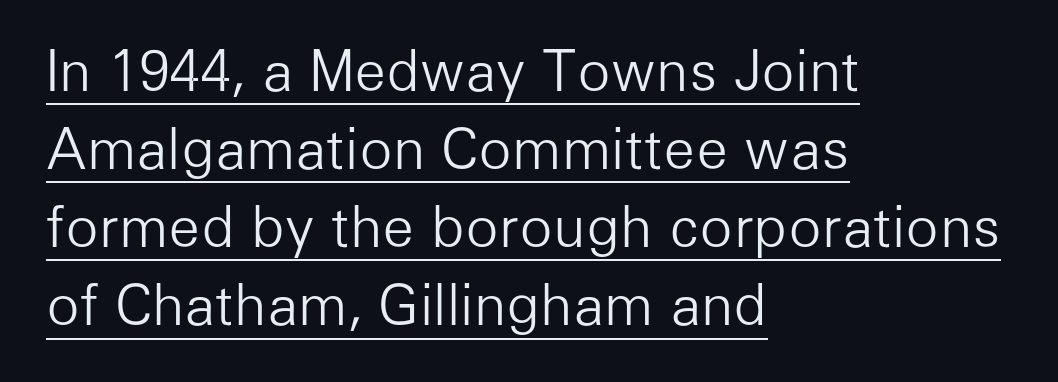
{"serif": "no", "italic": "no", "bold": "no", "weight": "light", "width": "normal", "stroke_contrast": "low", "x_height": "medium", "monospaced": "no", "underline": "yes", "align": "left", "line_spacing": "normal", "line_spacing_ratio": 1.42, "letter_spacing": "normal", "letter_spacing_em": 0.0, "glyph_px": 55}
